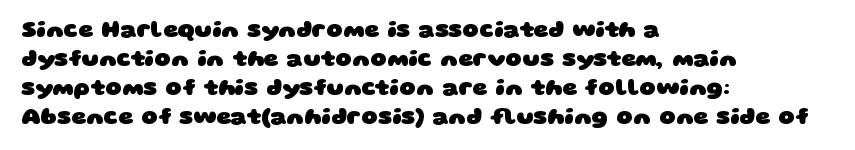
Q: Is the text bold? A: Yes.
Q: Is the text underlined? A: No.
Q: How is the paragraph aligned? A: Left-aligned.
Q: Is the spacing between letters normal or unusually wide? A: Normal.
Q: Is the spacing between lines tight, normal or loose? A: Normal.
